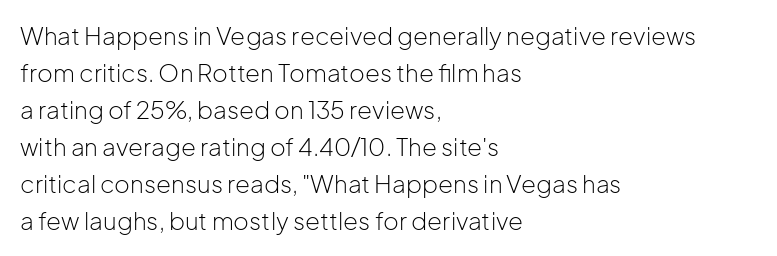
{"italic": "no", "bold": "no", "underline": "no", "align": "left", "line_spacing": "normal", "line_spacing_ratio": 1.54, "letter_spacing": "normal", "letter_spacing_em": 0.0, "glyph_px": 24}
